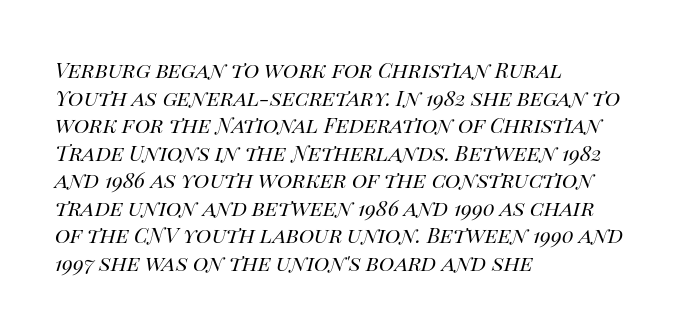
Clear beneath every line of the passage. The characters are drawn with everyday or finer stroke widths. Summary of vertical rhythm: regular, with standard interline spacing. This sample uses an oblique cut, with every glyph tilted off the vertical.
